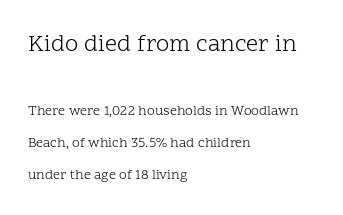
{"italic": "no", "bold": "no", "underline": "no", "align": "left", "line_spacing": "loose", "line_spacing_ratio": 2.29, "letter_spacing": "normal", "letter_spacing_em": 0.0, "larger_block": "first", "size_ratio": 1.71, "glyph_px": 24}
